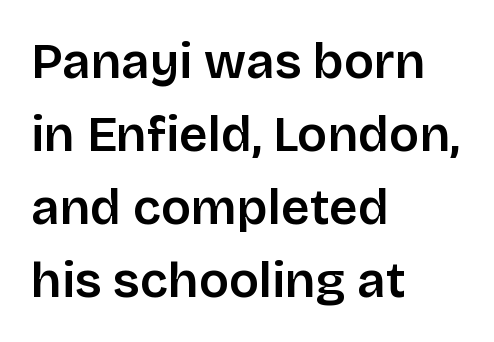
Q: Is the text italic (slanted)? A: No, it is upright.
Q: Is the typeface a serif or a sans-serif typeface? A: Sans-serif.
Q: Is the text underlined? A: No.
Q: How is the paragraph aligned? A: Left-aligned.
Q: Is the spacing between letters normal or unusually wide? A: Normal.
Q: Is the spacing between lines tight, normal or loose? A: Normal.
Q: Width (condensed, normal, or wide)? A: Normal.
Q: Stroke contrast? A: Low.
Q: x-height? A: Large.
Q: Monospaced? A: No.
